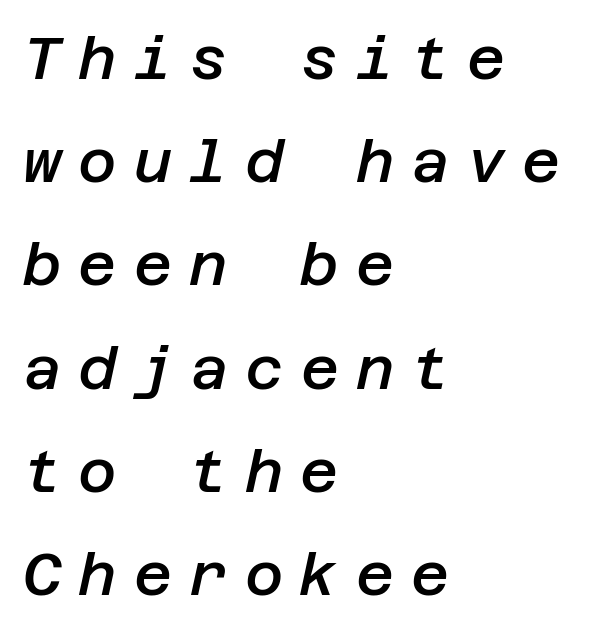
What stands out about the letter spacing? Its width — letters are far apart. Letters rest on an invisible, unmarked baseline. Slant detected: the letters are inclined. The rendering uses a semibold face; strokes are thickened but not to full bold. The rag falls on the right side of this text block.
